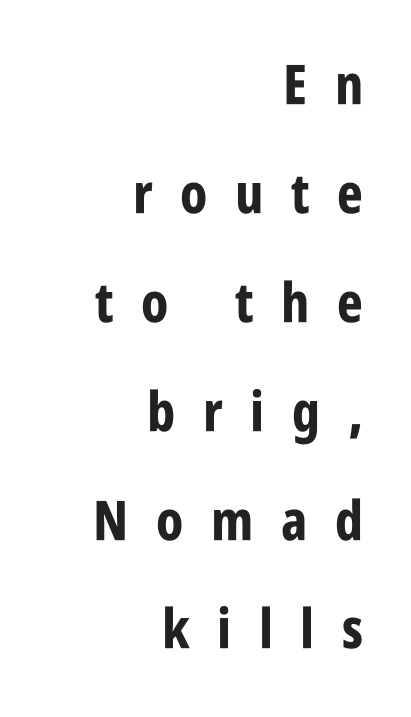
Q: Is the text bold? A: Yes.
Q: Is the text italic (slanted)? A: No, it is upright.
Q: Is the typeface a serif or a sans-serif typeface? A: Sans-serif.
Q: Is the text underlined? A: No.
Q: How is the paragraph aligned? A: Right-aligned.
Q: Is the spacing between letters normal or unusually wide? A: Unusually wide.
Q: Is the spacing between lines tight, normal or loose? A: Loose.
Q: Width (condensed, normal, or wide)? A: Condensed.
Q: Stroke contrast? A: Low.
Q: x-height? A: Large.
Q: Monospaced? A: No.
